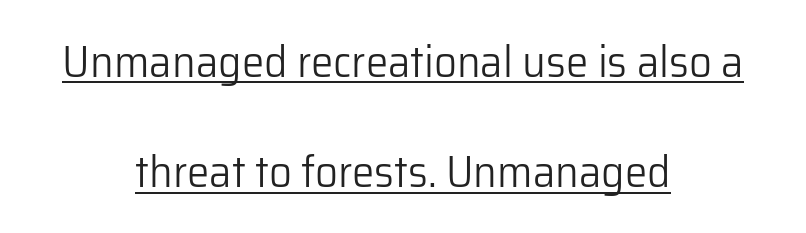
{"serif": "no", "italic": "no", "bold": "no", "weight": "light", "width": "normal", "stroke_contrast": "low", "x_height": "medium", "monospaced": "no", "underline": "yes", "align": "center", "line_spacing": "loose", "line_spacing_ratio": 2.45, "letter_spacing": "normal", "letter_spacing_em": 0.0, "glyph_px": 45}
